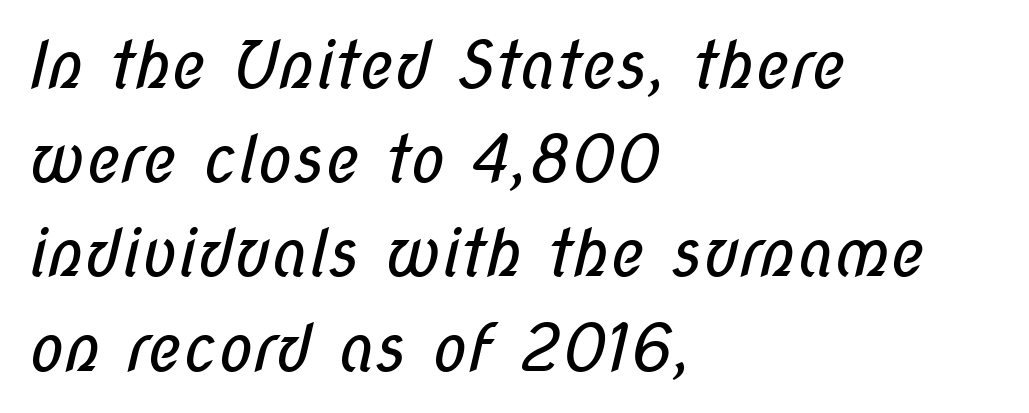
Q: Is the text bold? A: No.
Q: Is the typeface a serif or a sans-serif typeface? A: Sans-serif.
Q: Is the text underlined? A: No.
Q: How is the paragraph aligned? A: Left-aligned.
Q: Is the spacing between letters normal or unusually wide? A: Normal.
Q: Is the spacing between lines tight, normal or loose? A: Normal.
Q: Width (condensed, normal, or wide)? A: Condensed.
Q: Stroke contrast? A: Low.
Q: x-height? A: Medium.
Q: Monospaced? A: No.
